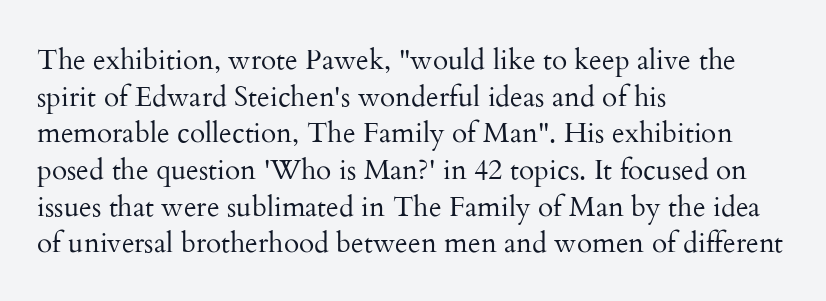
{"serif": "yes", "italic": "no", "bold": "no", "weight": "regular", "width": "normal", "stroke_contrast": "medium", "x_height": "small", "monospaced": "no", "underline": "no", "align": "left", "line_spacing": "normal", "line_spacing_ratio": 1.31, "letter_spacing": "normal", "letter_spacing_em": 0.0, "glyph_px": 28}
